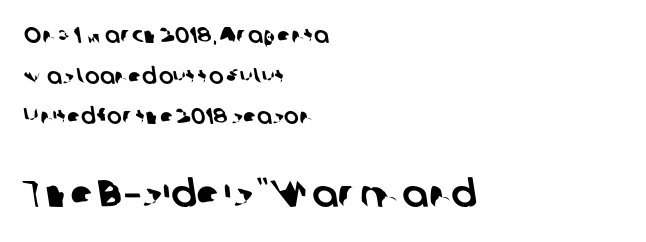
Do the characters align in a grid? No, the font is proportional. The letters sit at their default tracking, neither squeezed nor spread. Plain, unruled lines of type. Does the bottom block carry the larger type? Yes, it does. Casual observation: everything's shoved over to the left.
